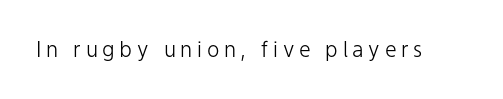
The image shows 21 px text type, upright; set unusually wide letter spacing (+0.22 em), not underlined.
